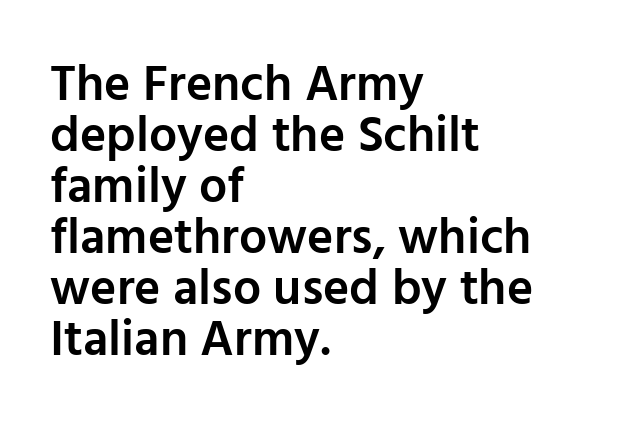
These lines carry some extra weight — a demibold, not a full bold. Note: no serifs on the glyphs. Proportional: the letters do not fall into vertical columns. Posture: upright roman.
